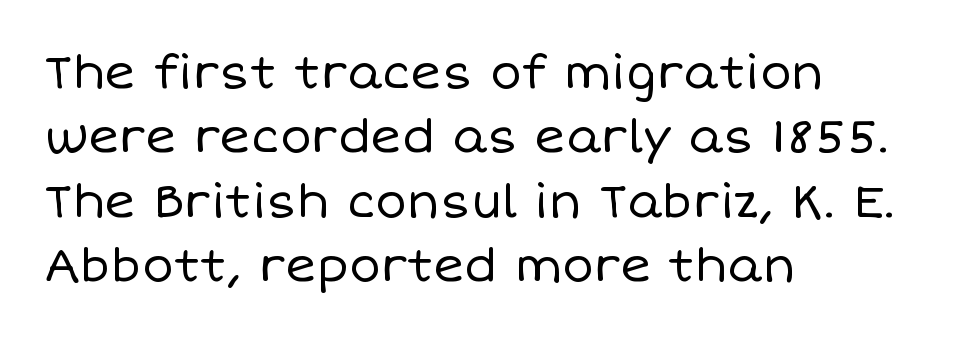
{"italic": "no", "bold": "no", "weight": "regular", "width": "normal", "stroke_contrast": "low", "x_height": "large", "monospaced": "no", "underline": "no", "align": "left", "line_spacing": "normal", "line_spacing_ratio": 1.37, "letter_spacing": "normal", "letter_spacing_em": 0.0, "glyph_px": 47}
